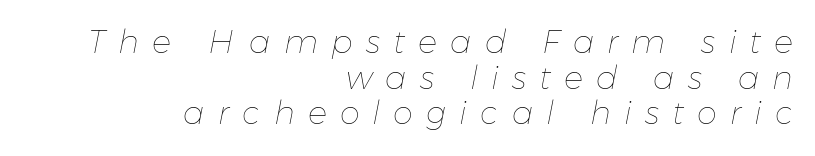
Q: Is the text bold? A: No.
Q: Is the text italic (slanted)? A: Yes, it leans right by about 11 degrees.
Q: Is the text underlined? A: No.
Q: How is the paragraph aligned? A: Right-aligned.
Q: Is the spacing between letters normal or unusually wide? A: Unusually wide.
Q: Is the spacing between lines tight, normal or loose? A: Tight.
Q: Width (condensed, normal, or wide)? A: Normal.
Q: Stroke contrast? A: Low.
Q: x-height? A: Medium.
Q: Monospaced? A: No.
